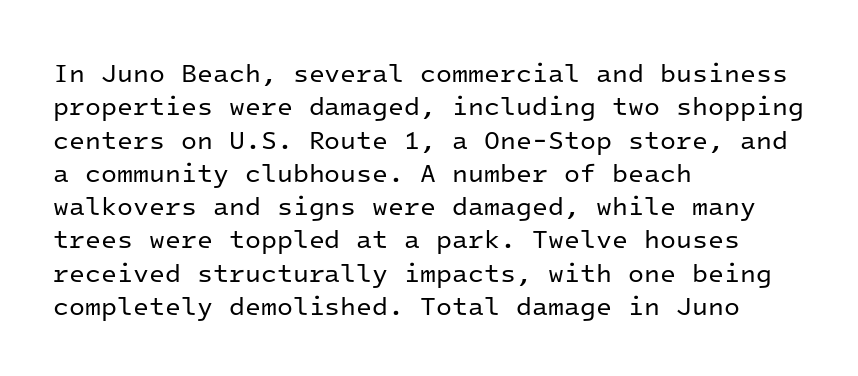
Q: Is the text bold? A: No.
Q: Is the text italic (slanted)? A: No, it is upright.
Q: Is the text underlined? A: No.
Q: How is the paragraph aligned? A: Left-aligned.
Q: Is the spacing between letters normal or unusually wide? A: Normal.
Q: Is the spacing between lines tight, normal or loose? A: Normal.
